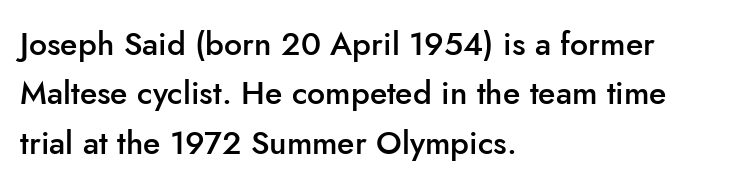
Compared with typical paragraphs, the rows here are spaced about the same. Does extra space separate the letters? No, they use regular spacing. This sample has the flowing, uneven cadence of proportional lettering. Every character sits straight up, as roman type does.
